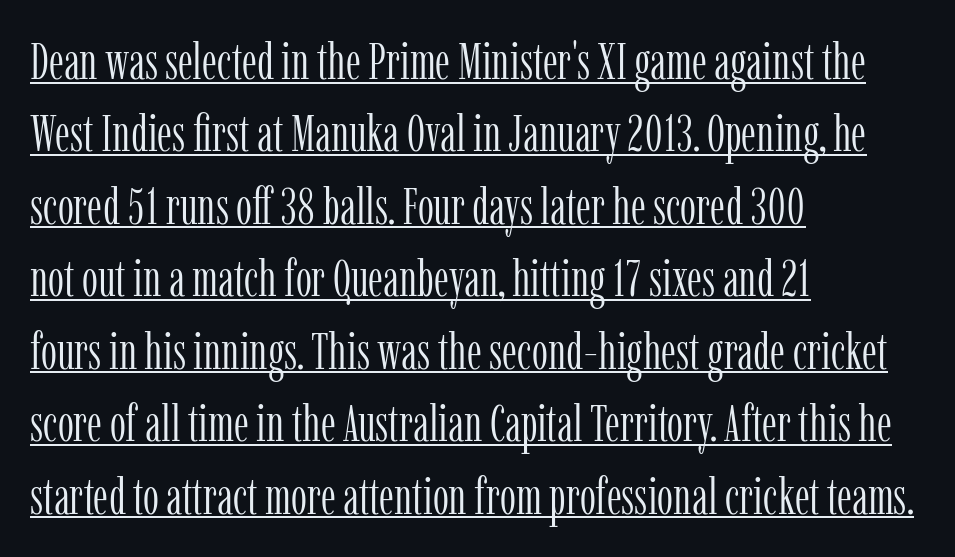
The image shows 51 px light, condensed serif type, upright; set left-aligned, normal line spacing (1.42x), normal letter spacing, underlined; low stroke contrast and a medium x-height.
